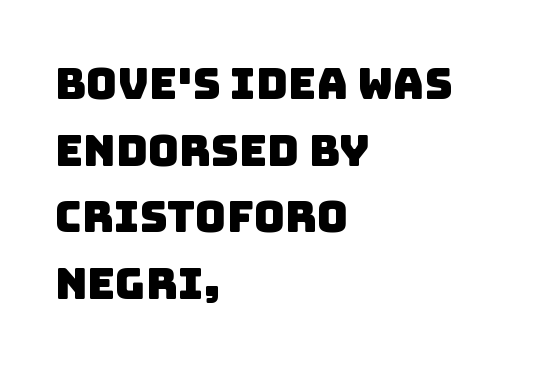
{"serif": "no", "width": "normal", "stroke_contrast": "low", "x_height": "large", "monospaced": "no", "underline": "no", "align": "left", "line_spacing": "normal", "line_spacing_ratio": 1.55, "letter_spacing": "normal", "letter_spacing_em": 0.0, "glyph_px": 43}
